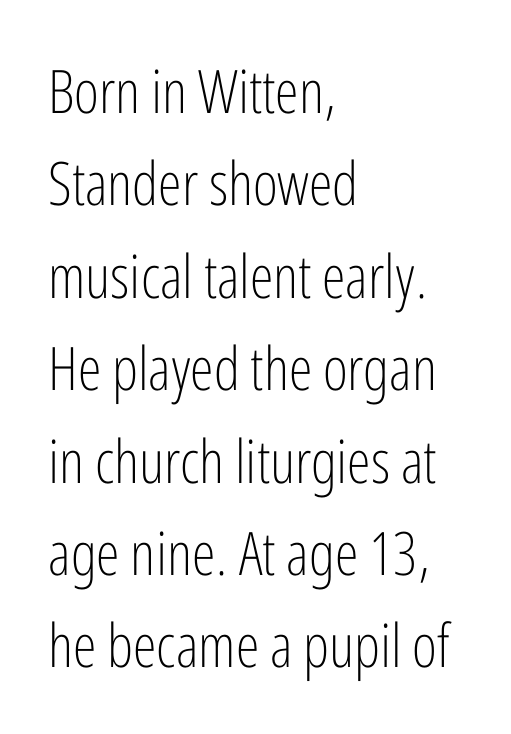
Q: Is the text bold? A: No.
Q: Is the text italic (slanted)? A: No, it is upright.
Q: Is the typeface a serif or a sans-serif typeface? A: Sans-serif.
Q: Is the text underlined? A: No.
Q: How is the paragraph aligned? A: Left-aligned.
Q: Is the spacing between letters normal or unusually wide? A: Normal.
Q: Is the spacing between lines tight, normal or loose? A: Normal.
Q: Width (condensed, normal, or wide)? A: Condensed.
Q: Stroke contrast? A: Low.
Q: x-height? A: Medium.
Q: Monospaced? A: No.
